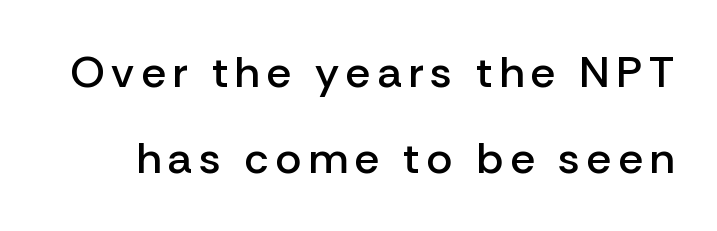
{"serif": "no", "italic": "no", "bold": "semi", "weight": "semibold", "width": "normal", "stroke_contrast": "low", "x_height": "medium", "monospaced": "no", "underline": "no", "line_spacing": "loose", "line_spacing_ratio": 1.96, "glyph_px": 44}
